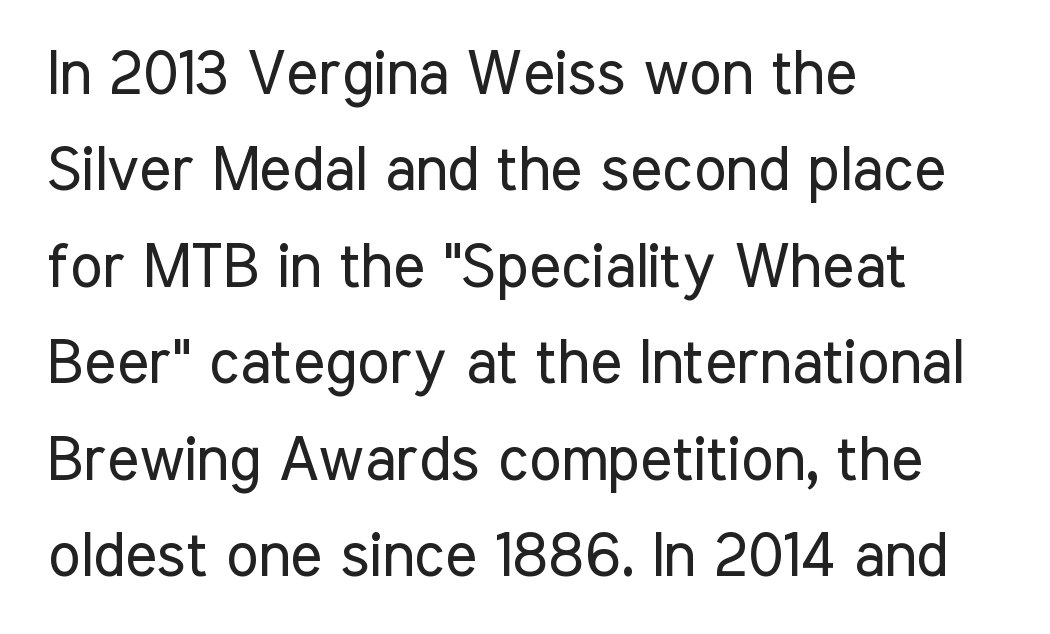
The image shows 61 px regular-weight, condensed sans-serif type, upright; set left-aligned, normal line spacing (1.58x), normal letter spacing, not underlined; low stroke contrast and a medium x-height.
